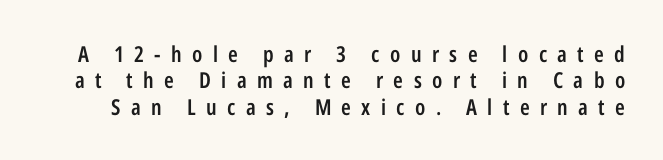
Quick note: underline off. Observe the wide spacing: letters keep a clear distance from each other. Moderately thickened strokes mark this as semibold type. Posture: upright roman.
